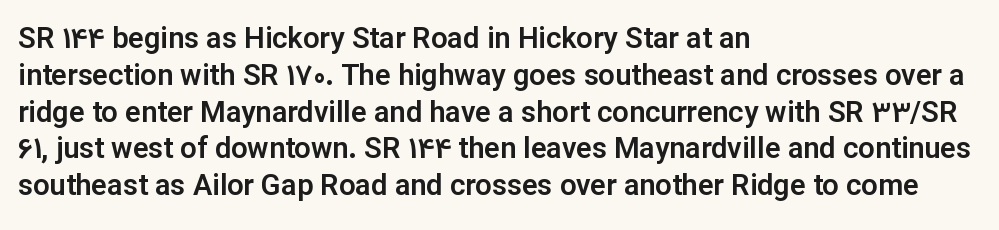
Students, note that the glyphs here touch the page at normal intervals. Lines of text with bare space underneath. Think of a printed novel: that variable character pitch is what you see here. Look at the bottom of the vertical strokes: they stop flat, with no serifs.
